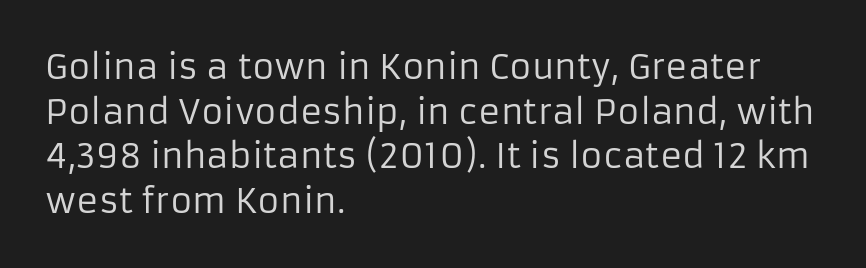
{"serif": "no", "italic": "no", "bold": "no", "weight": "regular", "width": "normal", "stroke_contrast": "low", "x_height": "medium", "monospaced": "no", "underline": "no", "align": "left", "line_spacing": "normal", "line_spacing_ratio": 1.31, "letter_spacing": "normal", "letter_spacing_em": 0.0, "glyph_px": 34}
